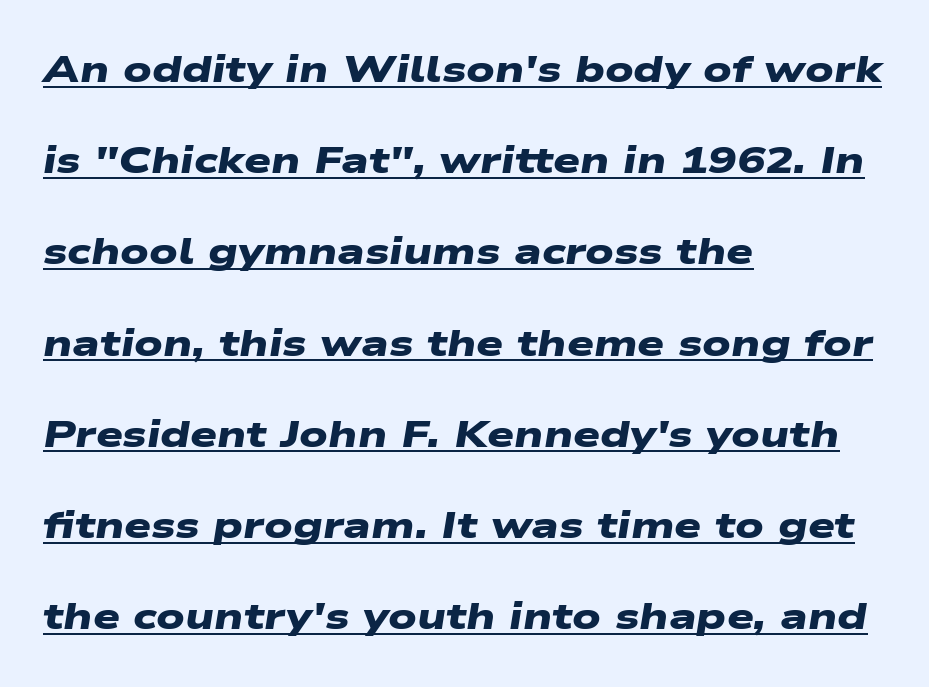
This sample carries an underscore along the baseline area. Compared with a centered layout, this one pins lines to the left instead. Chunky letters — that's bold for sure. Note the varied advance widths — an 'i' is clearly narrower than an 'm'. How are the letters spaced? Ordinarily, with no added tracking.
